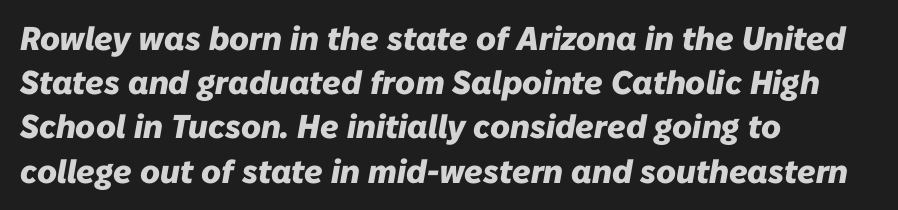
{"italic": "yes", "lean": "right", "slant_degrees": 10, "bold": "yes", "weight": "heavy", "width": "normal", "stroke_contrast": "low", "x_height": "medium", "monospaced": "no", "underline": "no", "align": "left", "line_spacing": "normal", "line_spacing_ratio": 1.34, "letter_spacing": "normal", "letter_spacing_em": 0.0, "glyph_px": 33}
